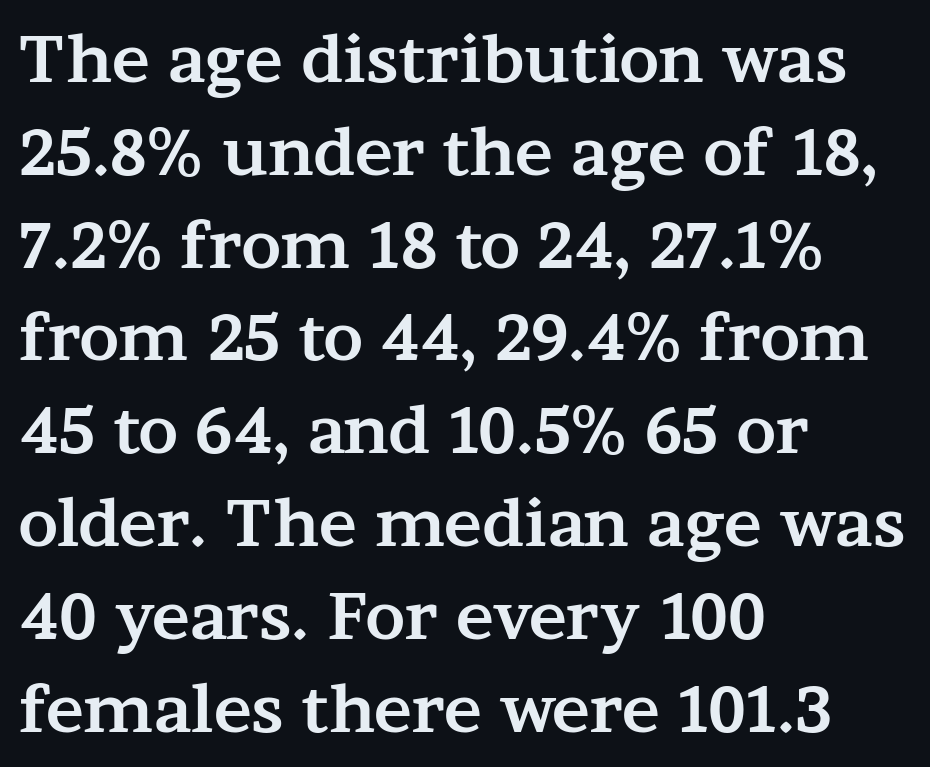
{"serif": "yes", "italic": "no", "bold": "yes", "weight": "bold", "width": "wide", "stroke_contrast": "medium", "x_height": "medium", "monospaced": "no", "underline": "no", "align": "left", "line_spacing": "normal", "line_spacing_ratio": 1.45, "letter_spacing": "normal", "letter_spacing_em": 0.0, "glyph_px": 64}
